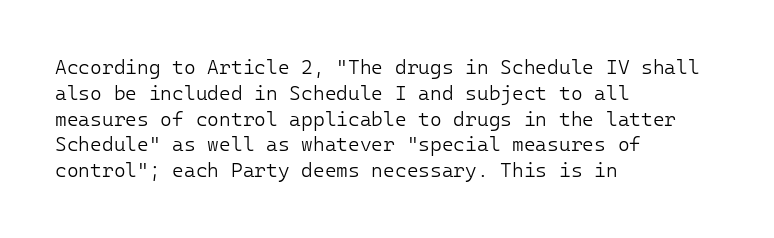
{"italic": "no", "bold": "no", "underline": "no", "align": "left", "line_spacing": "normal", "line_spacing_ratio": 1.29, "letter_spacing": "normal", "letter_spacing_em": 0.0, "glyph_px": 20}
